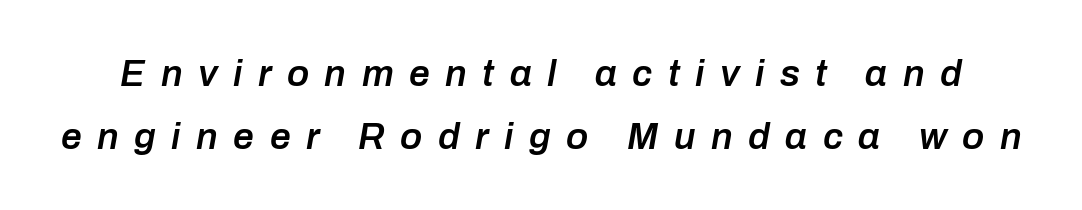
The area under the type is left untouched. Here the designer chose a conventional face with non-uniform glyph widths. The lines sit at an ordinary, default distance from one another. The line texture is sparse and dotted thanks to wide tracking.
